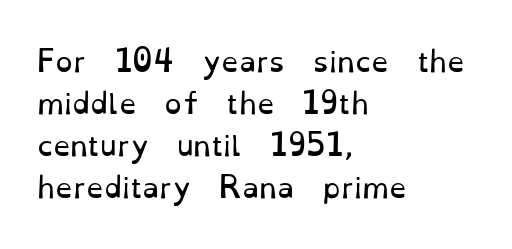
{"italic": "no", "bold": "no", "weight": "regular", "width": "normal", "stroke_contrast": "low", "x_height": "small", "monospaced": "no", "underline": "no", "align": "left", "line_spacing": "normal", "line_spacing_ratio": 1.5, "letter_spacing": "normal", "letter_spacing_em": 0.0, "glyph_px": 28}
